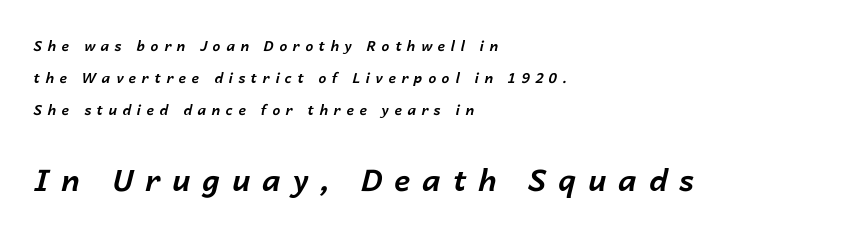
Descenders hang freely into open space. Type size steps up from the first block to the second. This sample has the flowing, uneven cadence of proportional lettering. The tracking reads as deliberately expanded to a designer's eye.
